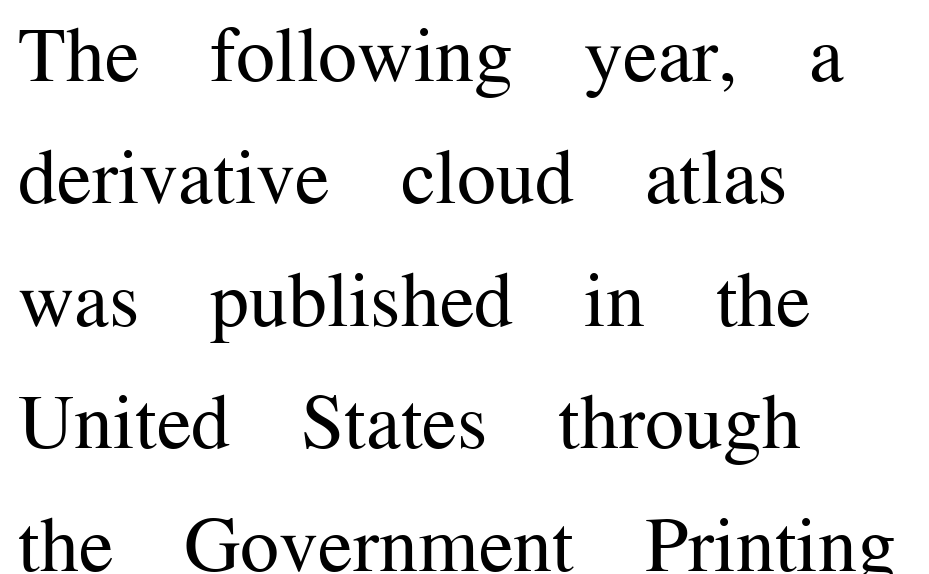
{"serif": "yes", "italic": "no", "bold": "no", "weight": "regular", "width": "normal", "stroke_contrast": "medium", "x_height": "medium", "monospaced": "no", "underline": "no", "align": "left", "line_spacing": "normal", "line_spacing_ratio": 1.57, "letter_spacing": "normal", "letter_spacing_em": 0.0, "glyph_px": 78}
